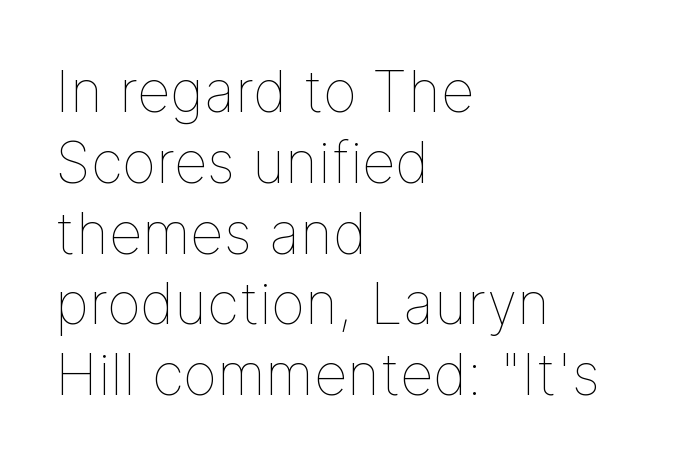
You could not count columns in this text — the font is proportionally spaced. The type sits square on the baseline with zero lean. Tracking value appears to be zero — textbook default spacing. Just letters on the line, the space beneath them empty.
